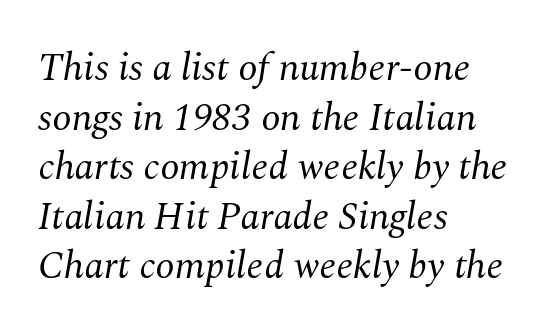
Little horizontal feet cap the strokes, marking this as serif type. Default kerning and tracking; the words read as compact shapes. Baseline-to-baseline distance is the conventional proportion of letter height. A typesetter would call this proportional, since set widths differ per character.
